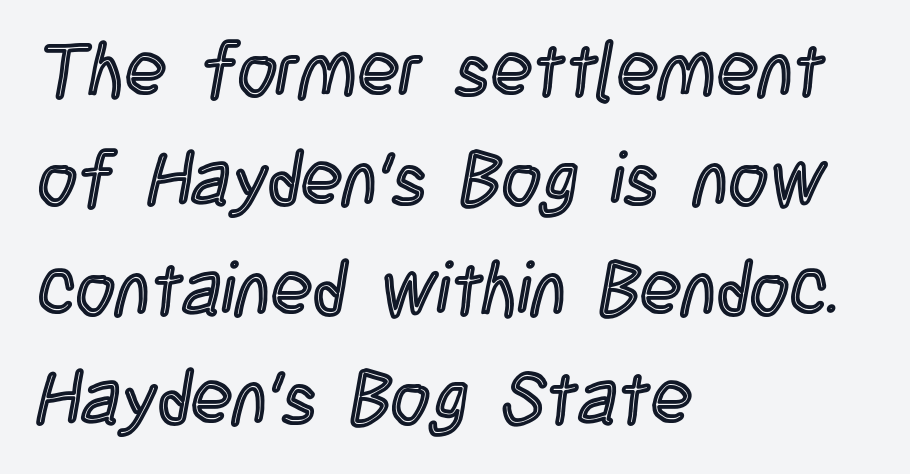
Left-aligned paragraph, ragged on the right. Is there much room between lines? A standard amount, neither cramped nor airy. Rule under the text: the space is simply empty. Nobody touched the tracking dial on this one. The face used here is proportionally spaced, like ordinary book or web type.
